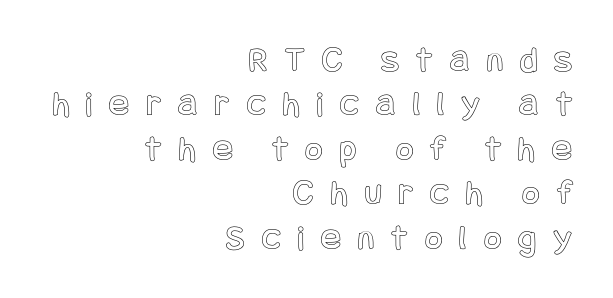
Q: Is the text italic (slanted)? A: No, it is upright.
Q: Is the text underlined? A: No.
Q: How is the paragraph aligned? A: Right-aligned.
Q: Is the spacing between letters normal or unusually wide? A: Unusually wide.
Q: Width (condensed, normal, or wide)? A: Condensed.
Q: x-height? A: Large.
